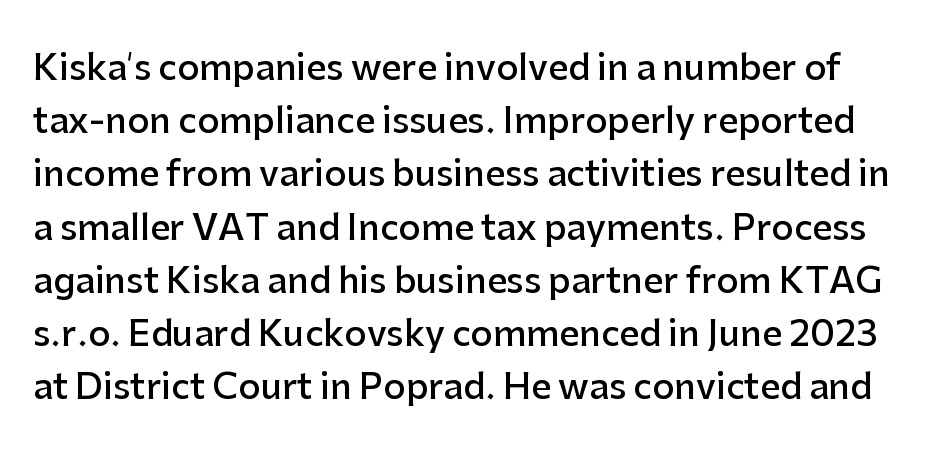
The image shows 35 px semibold sans-serif type, upright; set normal line spacing (1.52x), normal letter spacing, not underlined; low stroke contrast and a medium x-height.
